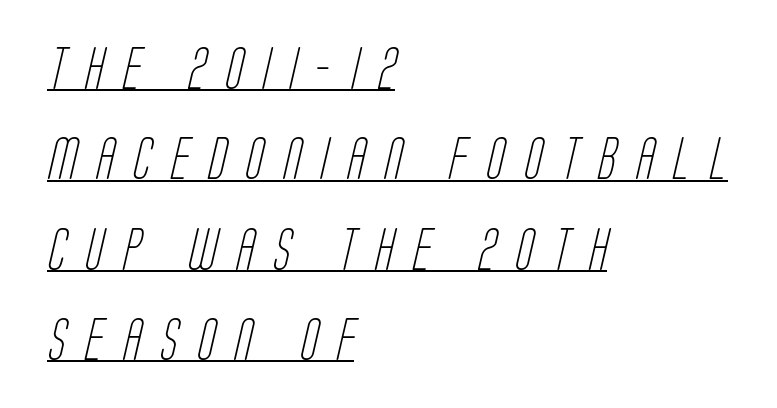
The tracking reads as deliberately expanded to a designer's eye. Vertical stems look standard width or narrower in stroke. Think of a printed novel: that variable character pitch is what you see here. Students, observe the line beneath the letters — that is underlining. A great deal of white space separates one row of letters from the next. The setting favours the left margin, as ordinary paragraphs usually do.
